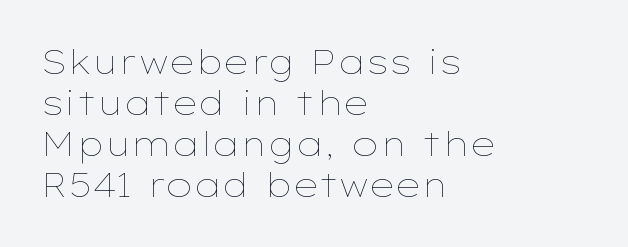
Each word holds together tightly as a unit, with standard inter-letter gaps. Stem width sits at or under what a default text font uses. Is this a fixed-width face? No — the glyphs have proportional, varying widths. Lines of text with bare space underneath. One-word summary of the alignment: left. The lettering stays uniformly vertical, giving the passage a roman look.
